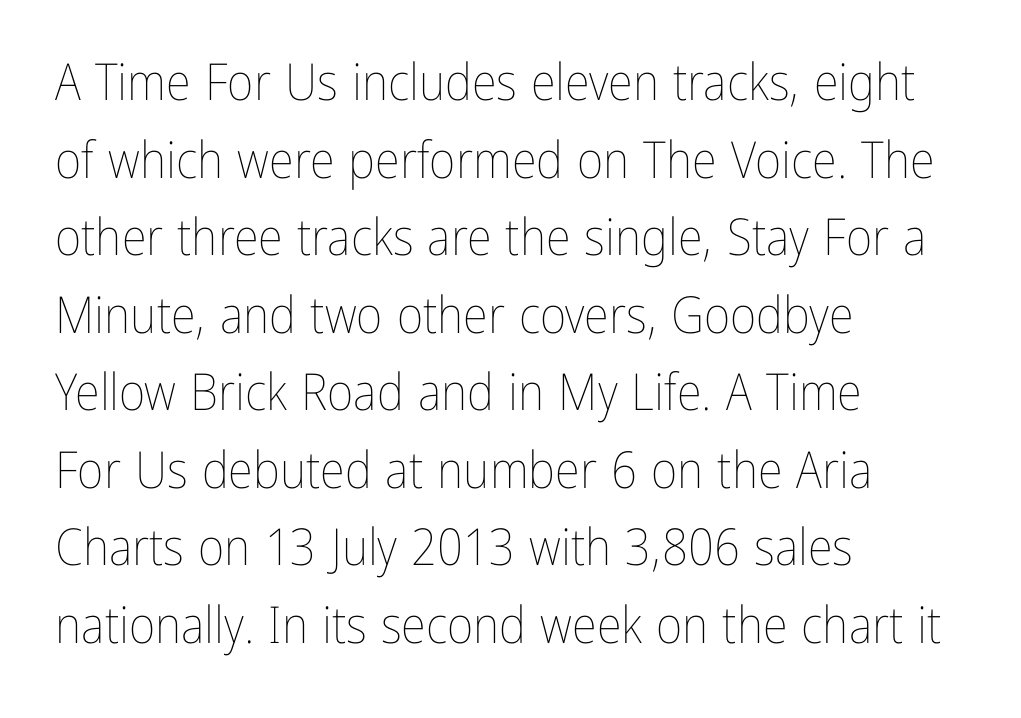
The image shows 51 px thin, condensed type, upright; set left-aligned, normal line spacing (1.52x), normal letter spacing, not underlined; low stroke contrast and a medium x-height.
